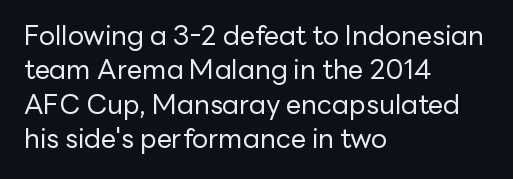
{"italic": "no", "bold": "no", "underline": "no", "align": "left", "line_spacing": "normal", "line_spacing_ratio": 1.27, "letter_spacing": "normal", "letter_spacing_em": 0.0, "glyph_px": 27}
